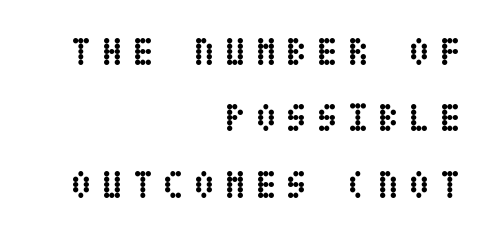
Q: Is the text bold? A: Yes.
Q: Is the text italic (slanted)? A: No, it is upright.
Q: Is the text underlined? A: No.
Q: How is the paragraph aligned? A: Right-aligned.
Q: Is the spacing between letters normal or unusually wide? A: Unusually wide.
Q: Is the spacing between lines tight, normal or loose? A: Normal.
Q: Width (condensed, normal, or wide)? A: Condensed.
Q: Stroke contrast? A: Low.
Q: x-height? A: Large.
